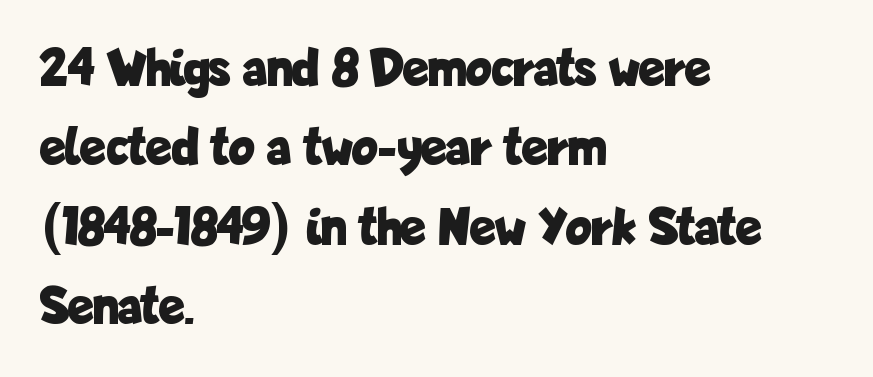
These lines carry a lot of weight — the face is fully bold. Observe the ordinary spacing: letters are neighbours, not strangers. The letters advance in unequal steps, a hallmark of proportional type. Words float on clear page, feet unadorned. Normally led — the rows are evenly, conventionally spaced.
